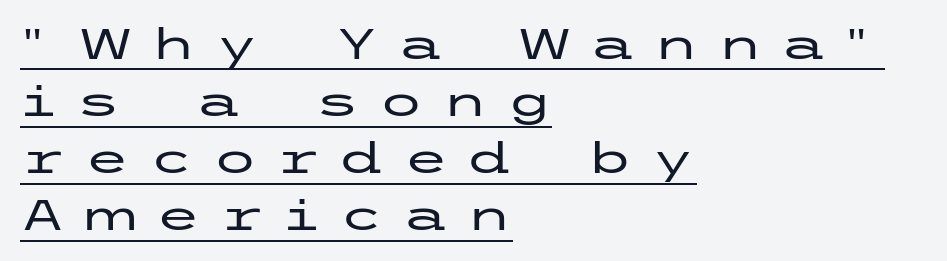
Is the block centered? No — it sits flush against the left margin. Baseline-to-baseline distance is the conventional proportion of letter height. The horizontal fit of the characters is loose and conspicuously gappy. This sample uses an upright cut, with every glyph sitting square on the baseline. Note: no serifs on the glyphs.
